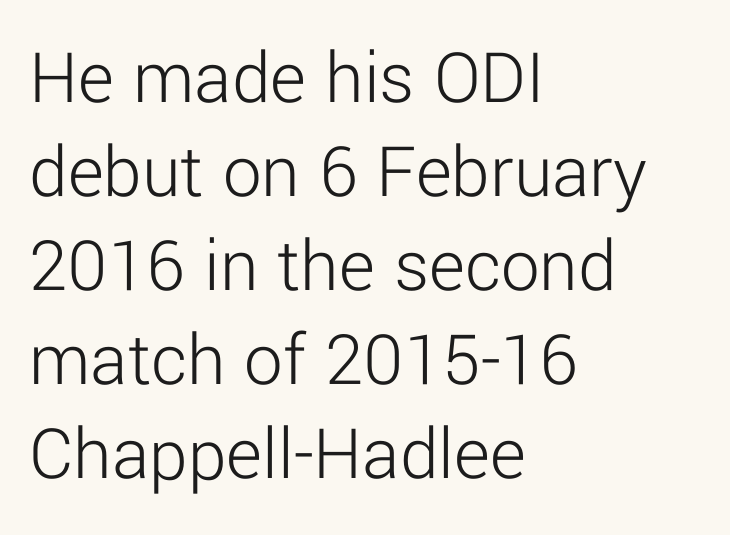
Q: Is the text bold? A: No.
Q: Is the text italic (slanted)? A: No, it is upright.
Q: Is the typeface a serif or a sans-serif typeface? A: Sans-serif.
Q: Is the text underlined? A: No.
Q: How is the paragraph aligned? A: Left-aligned.
Q: Is the spacing between letters normal or unusually wide? A: Normal.
Q: Width (condensed, normal, or wide)? A: Normal.
Q: Stroke contrast? A: Low.
Q: x-height? A: Medium.
Q: Monospaced? A: No.
